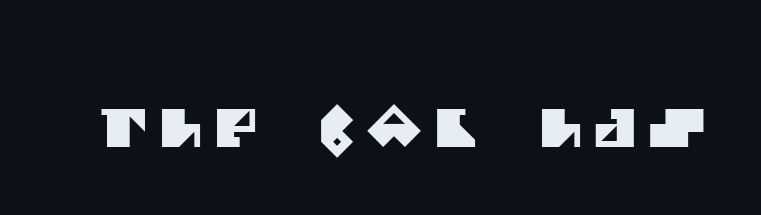
{"serif": "no", "width": "normal", "stroke_contrast": "medium", "x_height": "large", "monospaced": "no", "underline": "no", "letter_spacing": "wide", "letter_spacing_em": 0.23, "glyph_px": 52}
